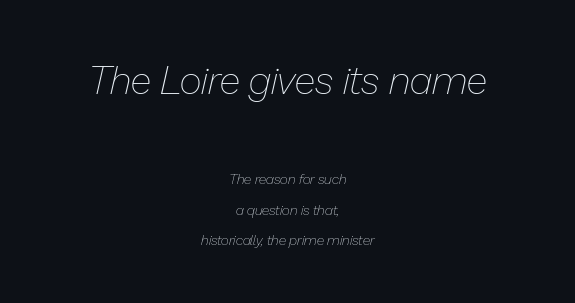
The space directly below the letters is spotless. The text carries the slant typical of an italic or oblique font. A typesetter would call this proportional, since set widths differ per character. Whoever set this chose breathing room over compactness in the vertical rhythm. Weight: regular or lighter.
